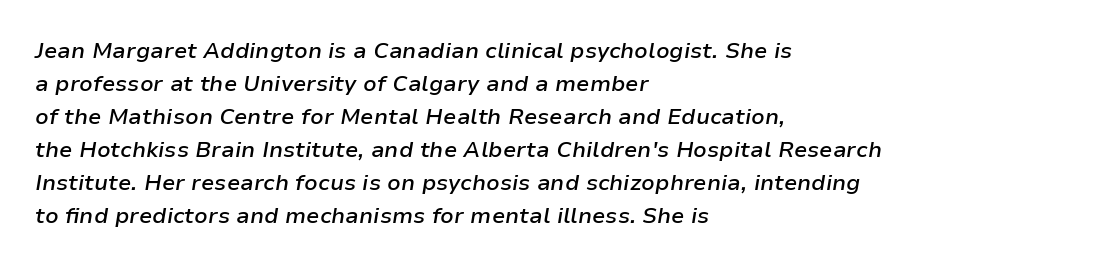
Inter-character spacing is left at the font's built-in metrics. This sample uses an oblique cut, with every glyph tilted off the vertical. Descender tails drop into unmarked territory. The lines in this sample share a left origin and differ only in where they stop. Evenly set lines give the paragraph a standard silhouette. In terms of weight, the rendering is demibold, just under bold.
